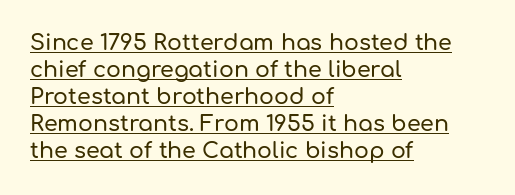
The image shows 22 px text type, upright; set left-aligned, line spacing 1.23x, normal letter spacing, underlined.
